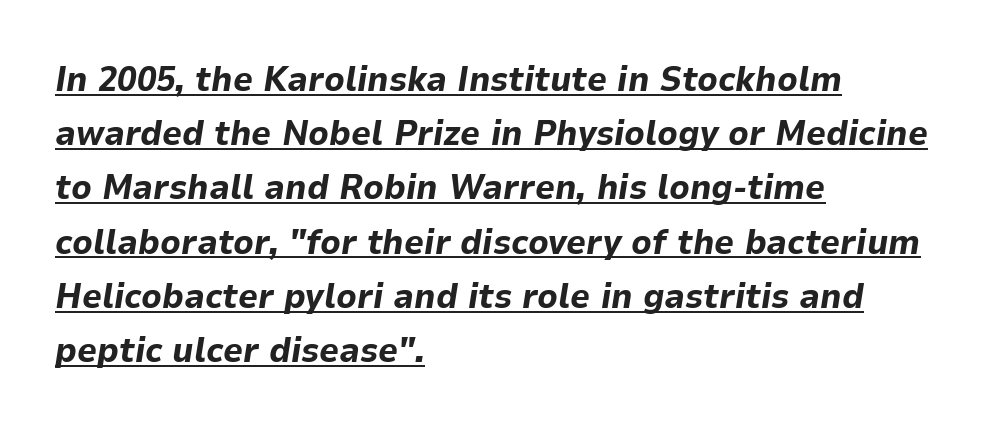
Q: Is the text bold? A: Yes.
Q: Is the text italic (slanted)? A: Yes, it leans right by about 9 degrees.
Q: Is the text underlined? A: Yes.
Q: How is the paragraph aligned? A: Left-aligned.
Q: Is the spacing between letters normal or unusually wide? A: Normal.
Q: Is the spacing between lines tight, normal or loose? A: Normal.
Q: Width (condensed, normal, or wide)? A: Normal.
Q: Stroke contrast? A: Low.
Q: x-height? A: Medium.
Q: Monospaced? A: No.
